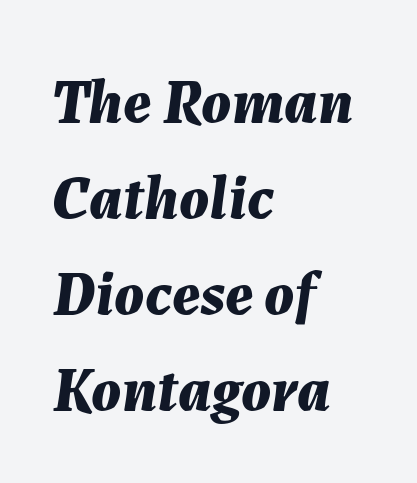
Typeset ragged right — the left edge is the straight one. Proportional: the letters do not fall into vertical columns. The typography opts for an oblique posture over an upright one. The letters are bold, with thick, heavy strokes. This sample uses plain, unmodified letter spacing. Baseline-to-baseline distance is the conventional proportion of letter height.
